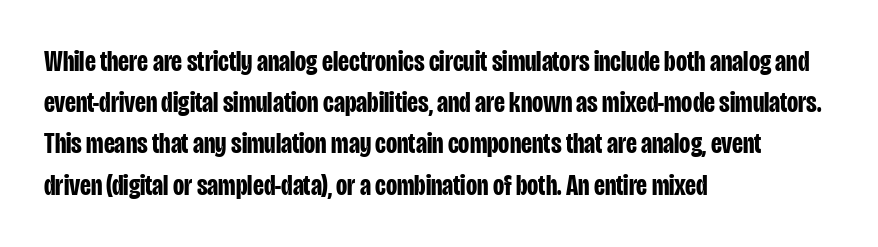
{"serif": "no", "italic": "no", "bold": "yes", "weight": "bold", "width": "condensed", "stroke_contrast": "low", "x_height": "large", "monospaced": "no", "underline": "no", "align": "left", "line_spacing": "normal", "line_spacing_ratio": 1.42, "letter_spacing": "normal", "letter_spacing_em": 0.0, "glyph_px": 29}
